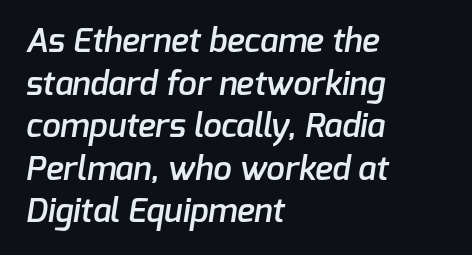
Alignment: flush left. Unmarked baselines from the first word to the last. The rendering uses a moderate line-height, typical for paragraphs. These lines are rendered in a variable-pitch font. Short note: letters normally spaced. Emphasis by weight is partial: semibold.
